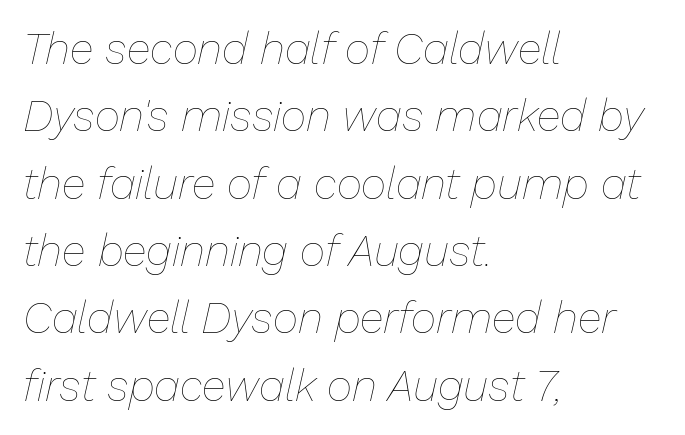
The font's italic variant was chosen for this text. Is this a heavy cut? Hardly; it is regular or lighter. The letterforms sit shoulder to shoulder at normal distance. Plain, unruled lines of type.
